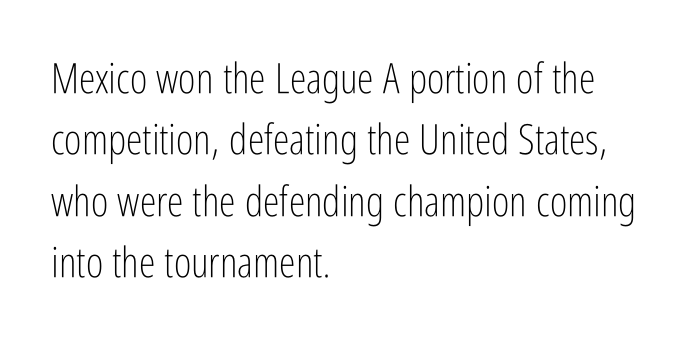
The image shows 42 px light, condensed sans-serif type, upright; set left-aligned, normal line spacing (1.46x), normal letter spacing, not underlined; low stroke contrast and a medium x-height.
